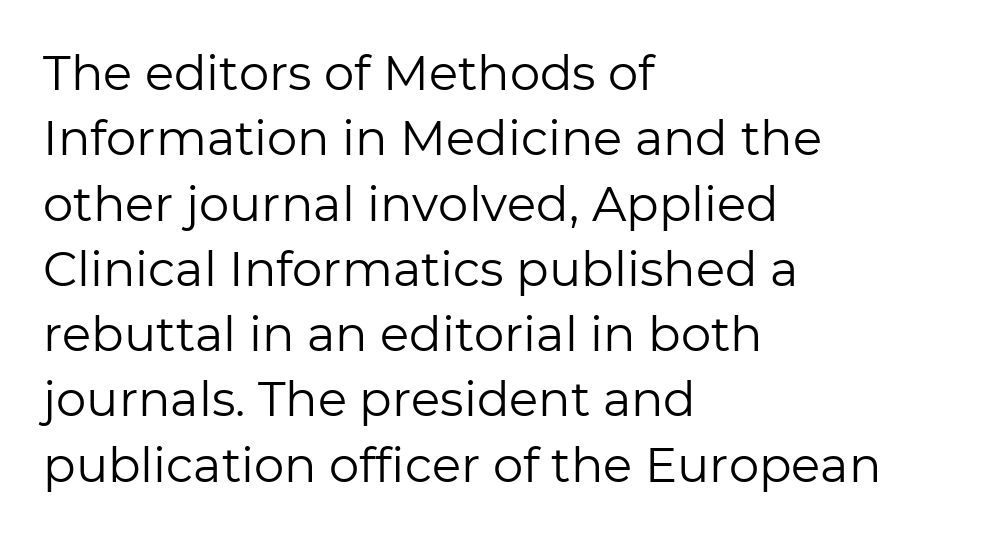
The image shows 48 px regular-weight sans-serif type, upright; set left-aligned, normal line spacing (1.36x), normal letter spacing, not underlined; low stroke contrast and a medium x-height.
